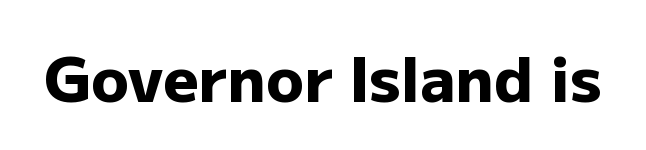
{"serif": "no", "italic": "no", "bold": "yes", "weight": "heavy", "width": "normal", "stroke_contrast": "low", "x_height": "medium", "monospaced": "no", "underline": "no", "letter_spacing": "normal", "letter_spacing_em": 0.0, "glyph_px": 62}
